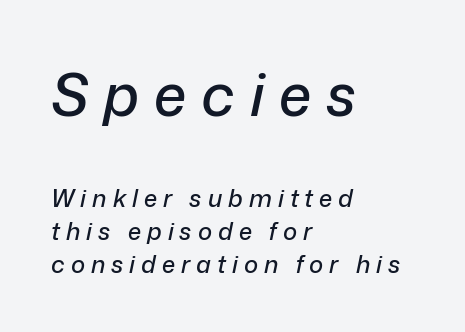
{"italic": "yes", "lean": "right", "slant_degrees": 12, "width": "normal", "stroke_contrast": "low", "x_height": "medium", "monospaced": "no", "underline": "no", "align": "left", "line_spacing": "normal", "line_spacing_ratio": 1.38, "letter_spacing": "wide", "letter_spacing_em": 0.25, "larger_block": "first", "size_ratio": 2.46, "glyph_px": 59}
